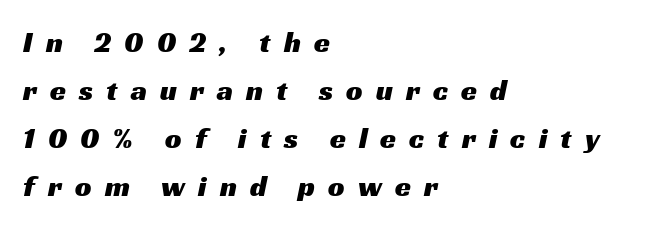
The image shows 29 px wide sans-serif type; set left-aligned, normal line spacing (1.66x), unusually wide letter spacing (+0.45 em), not underlined; medium stroke contrast and a medium x-height.
